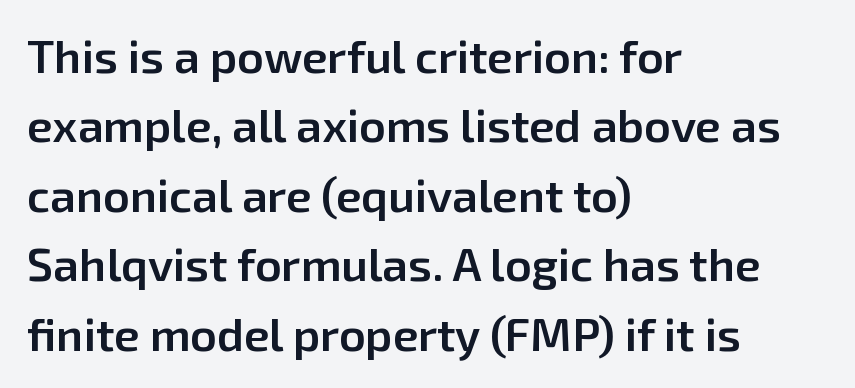
{"serif": "no", "italic": "no", "bold": "semi", "weight": "semibold", "width": "normal", "stroke_contrast": "low", "x_height": "medium", "monospaced": "no", "underline": "no", "align": "left", "line_spacing": "normal", "line_spacing_ratio": 1.51, "letter_spacing": "normal", "letter_spacing_em": 0.0, "glyph_px": 46}
